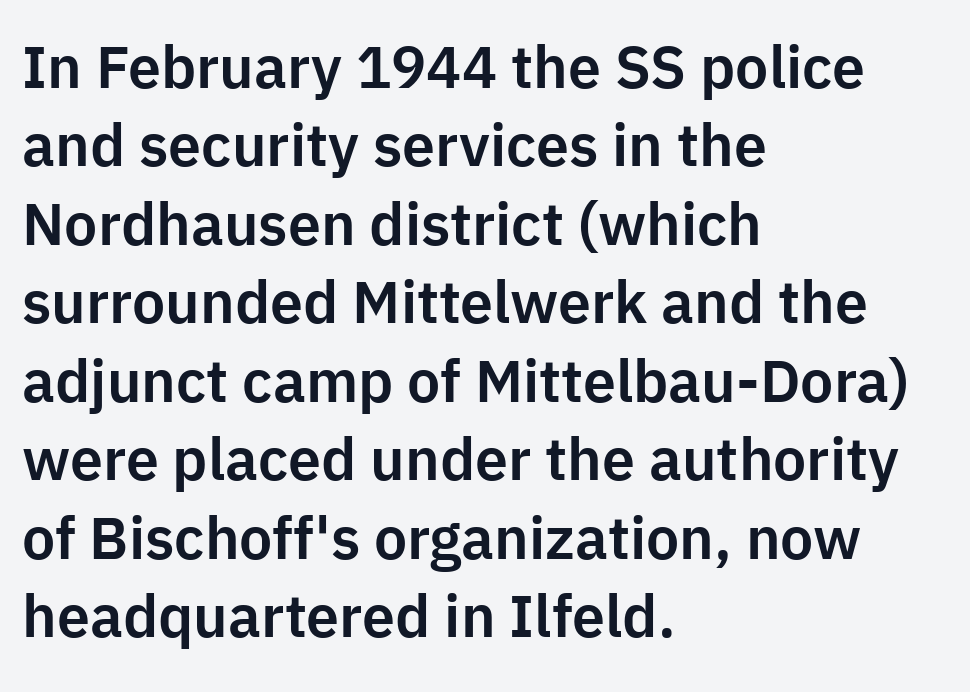
Character widths vary here, with narrow letters taking less room than wide ones. The designer went with a sans here, leaving each stem footless. Lines of text with bare space underneath. A classic flush-left, rag-right setting is used for this passage. Horizontal bands of white between lines are of average thickness. What stands out about the letter spacing? Nothing — it is the standard amount.
